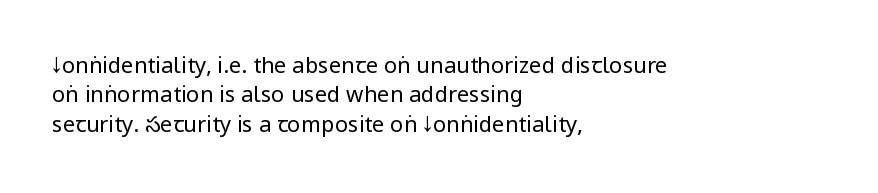
The image shows 22 px text type, upright; set left-aligned, normal line spacing (1.33x), normal letter spacing, not underlined.
